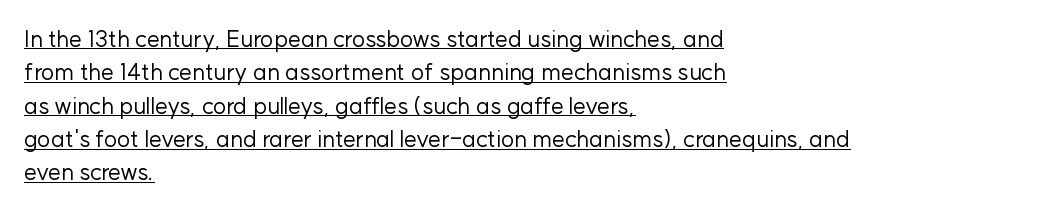
{"italic": "no", "bold": "no", "underline": "yes", "align": "left", "line_spacing": "normal", "line_spacing_ratio": 1.45, "letter_spacing": "normal", "letter_spacing_em": 0.0, "glyph_px": 23}
